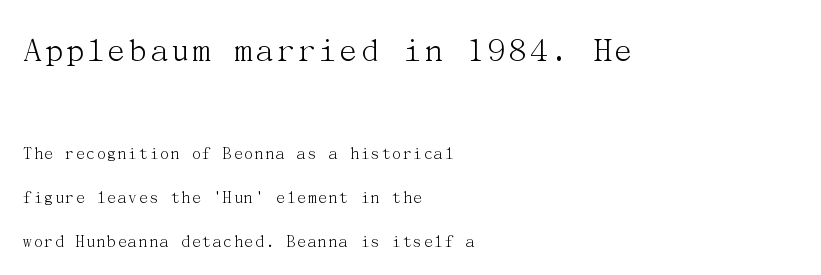
Q: Is the text bold? A: No.
Q: Is the text italic (slanted)? A: No, it is upright.
Q: Is the typeface a serif or a sans-serif typeface? A: Serif.
Q: Is the text underlined? A: No.
Q: How is the paragraph aligned? A: Left-aligned.
Q: Is the spacing between letters normal or unusually wide? A: Normal.
Q: Is the spacing between lines tight, normal or loose? A: Loose.
Q: Which block of text is set in a larger size, the first (top) or the second (bottom)? A: The first (top) one.
Q: Width (condensed, normal, or wide)? A: Normal.
Q: Stroke contrast? A: Medium.
Q: x-height? A: Medium.
